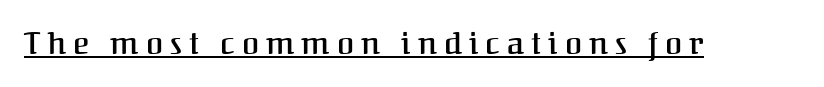
{"serif": "yes", "italic": "no", "bold": "semi", "weight": "semibold", "width": "normal", "stroke_contrast": "medium", "x_height": "medium", "monospaced": "no", "underline": "yes", "letter_spacing": "wide", "letter_spacing_em": 0.23, "glyph_px": 31}
